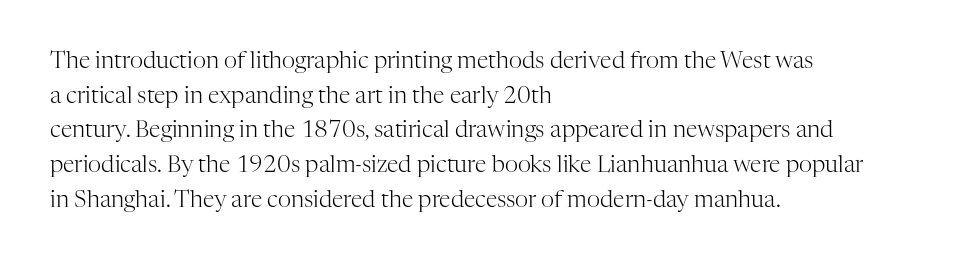
The image shows 23 px text type, upright; set left-aligned, normal line spacing (1.51x), normal letter spacing, not underlined.
